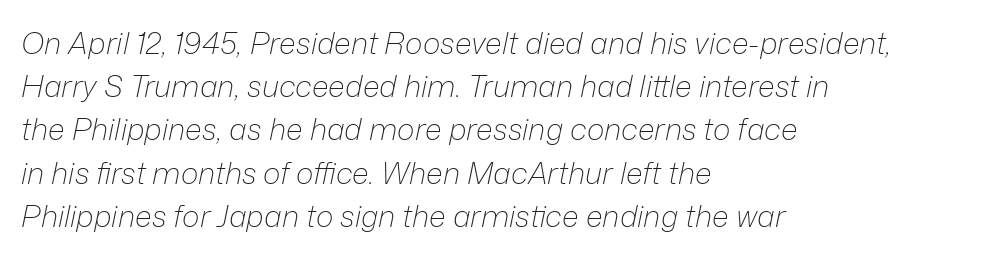
Spacing between characters is what you'd get straight out of the box. Yep, that's italic — everything's leaning. Just letters on the line, the space beneath them empty. This sample keeps an unexceptional amount of space between lines. Do the characters align in a grid? No, the font is proportional.
